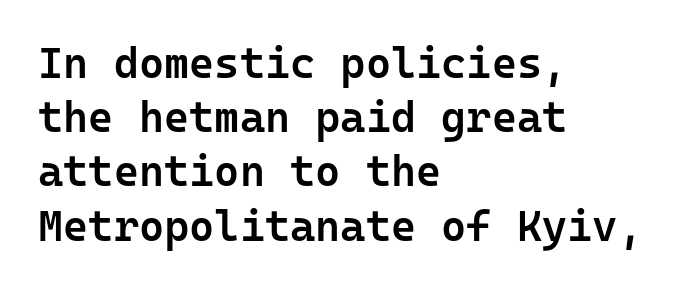
The image shows 43 px semibold sans-serif type, upright, monospaced; set left-aligned, normal line spacing (1.26x), normal letter spacing, not underlined; low stroke contrast and a medium x-height.
